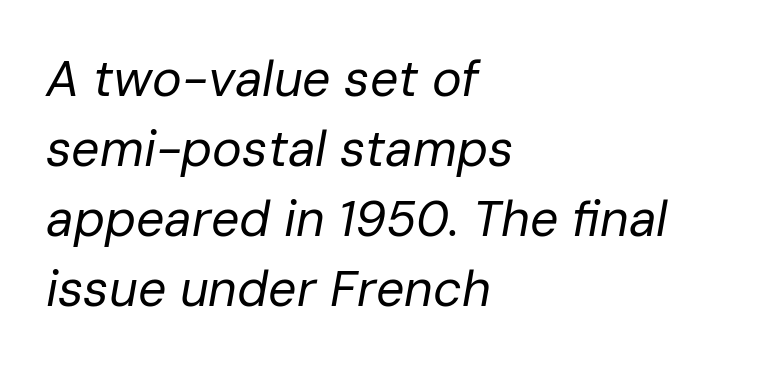
The image shows 50 px regular-weight type, italic (leaning right); set left-aligned, normal line spacing (1.4x), normal letter spacing, not underlined; low stroke contrast and a medium x-height.
